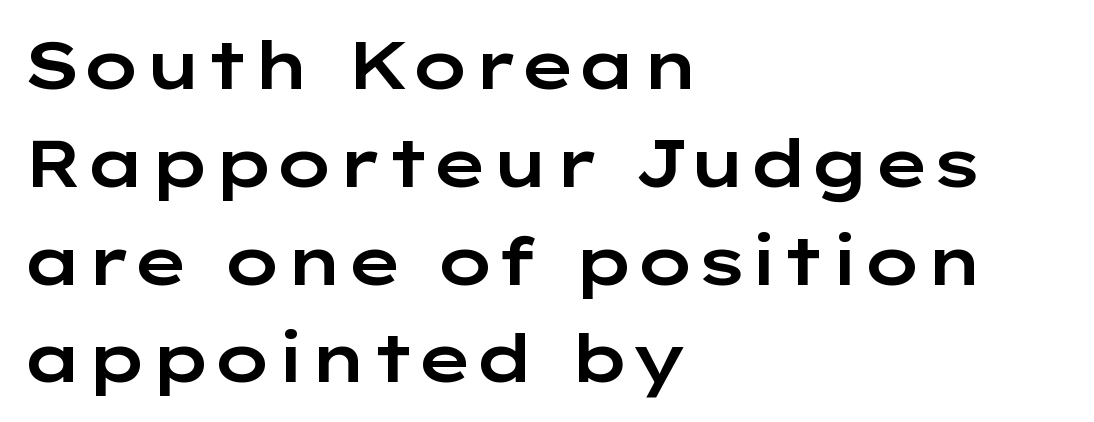
The tracking reads as untouched default to a designer's eye. Nope, not italic — everything's standing straight. The paragraph shown leans on its left margin. This is sans-serif lettering, the kind often seen on screens and signage. This block has exactly the height ordinary leading produces.
